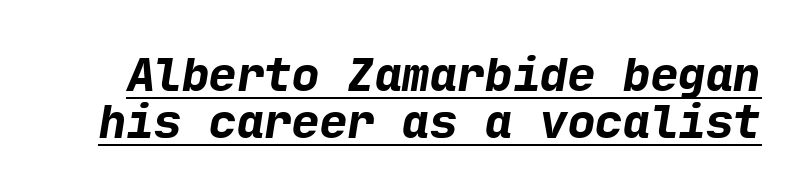
The image shows 46 px bold sans-serif type; set tight line spacing (1.02x), normal letter spacing, underlined; low stroke contrast and a medium x-height.
